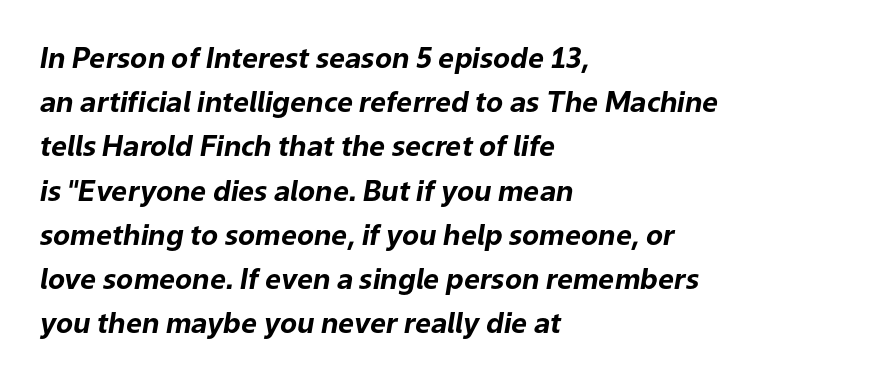
The image shows 28 px bold type, italic (leaning right); set left-aligned, normal line spacing (1.58x), normal letter spacing, not underlined; low stroke contrast and a medium x-height.
